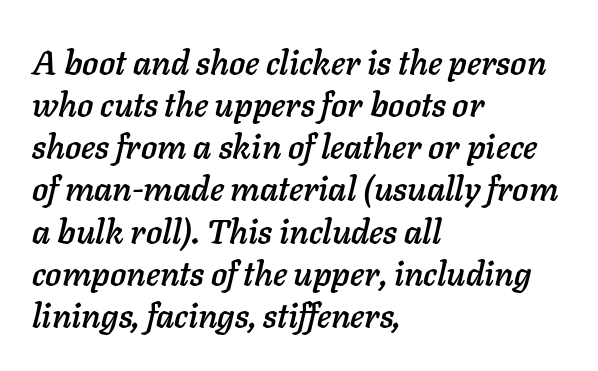
Type without underlining. A typesetter would call this zero additional tracking. If you drew a ruler down the left edge, every line would touch it. You could not count columns in this text — the font is proportionally spaced. Would a proofreader flag this as italicized? Yes.
